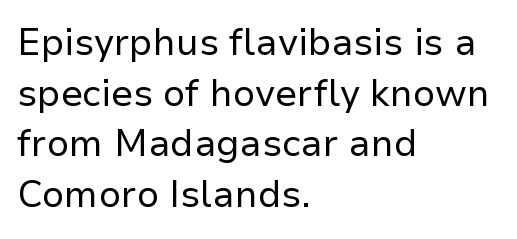
The image shows 37 px regular-weight sans-serif type, upright; set left-aligned, normal line spacing (1.37x), normal letter spacing, not underlined; low stroke contrast and a medium x-height.
